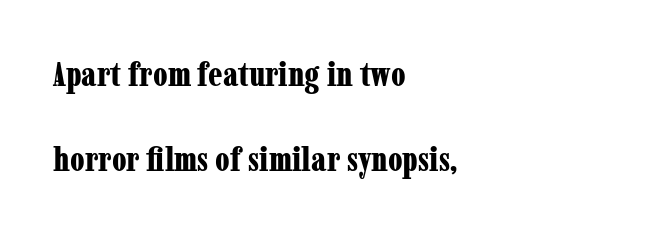
{"serif": "yes", "italic": "no", "bold": "yes", "weight": "bold", "width": "condensed", "stroke_contrast": "low", "x_height": "medium", "monospaced": "no", "underline": "no", "align": "left", "line_spacing": "loose", "line_spacing_ratio": 2.49, "letter_spacing": "normal", "letter_spacing_em": 0.0, "glyph_px": 34}
